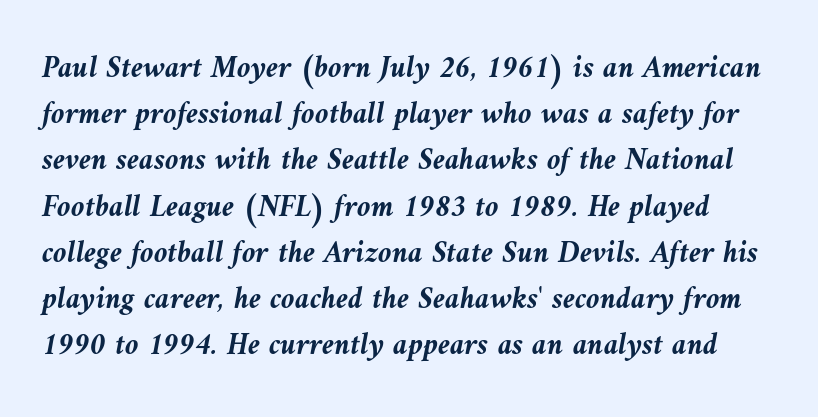
Look at the stroke-to-counter ratio: heavy, a bold. These lines keep a tight, regular rhythm from letter to letter. The axis of the letterforms is tilted away from vertical. In terms of leading, this rendering sits right in the middle.
